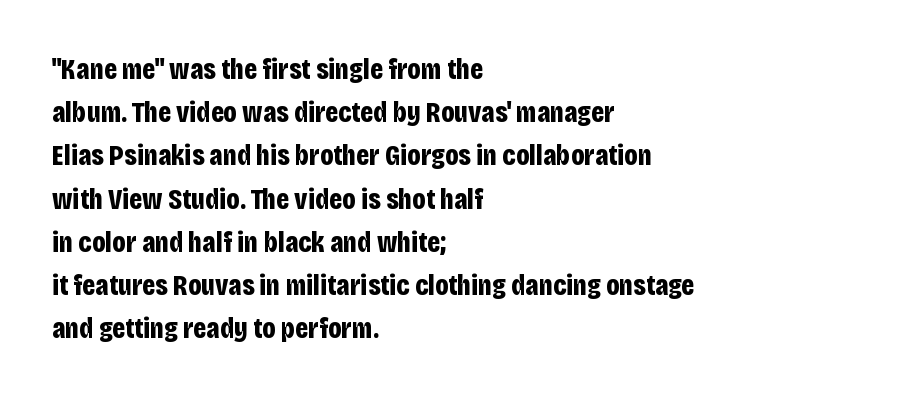
The vertical gap from one line to the next is medium. Only glyphs here, with clear space below each row. Between one letter and the next there's only the usual sliver of space. Is the block centered? No — it sits flush against the left margin. Notice how thick the strokes are: this is what a full bold looks like. To sum up the face: it is a sans, with no serifs.
